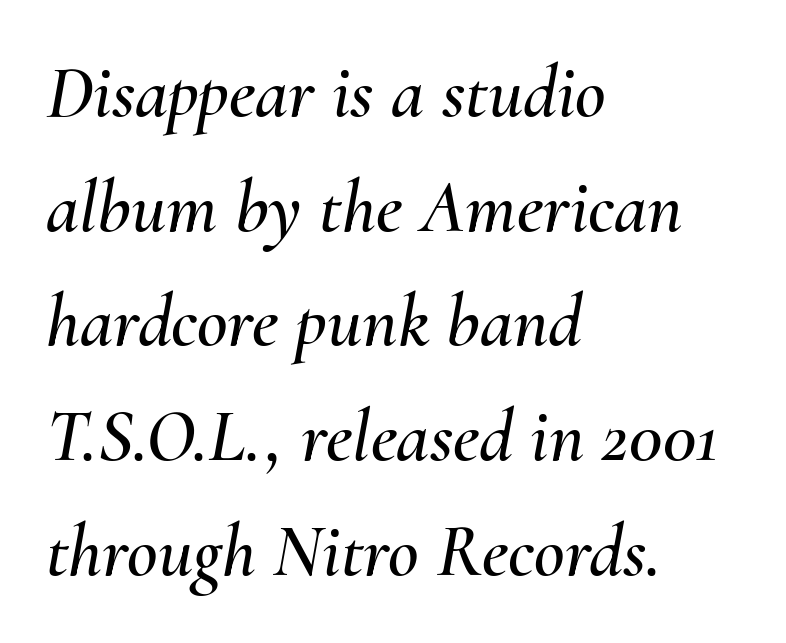
Q: Is the text italic (slanted)? A: Yes, it leans right by about 10 degrees.
Q: Is the text underlined? A: No.
Q: How is the paragraph aligned? A: Left-aligned.
Q: Is the spacing between letters normal or unusually wide? A: Normal.
Q: Is the spacing between lines tight, normal or loose? A: Normal.
Q: Width (condensed, normal, or wide)? A: Normal.
Q: Stroke contrast? A: Medium.
Q: x-height? A: Small.
Q: Monospaced? A: No.
